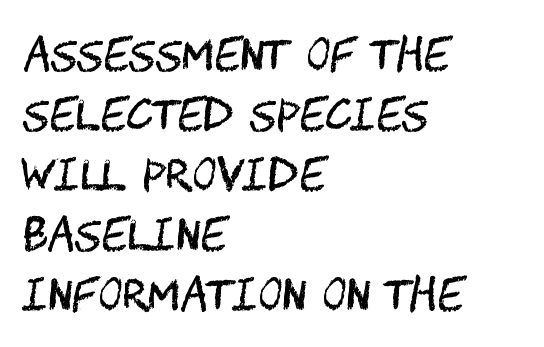
Leading matches the norm, producing a regular column. Serif or sans? Sans — the stroke terminals are bare. A roman cut, with each character standing at attention. This rendering leaves character spacing at its baseline value.
